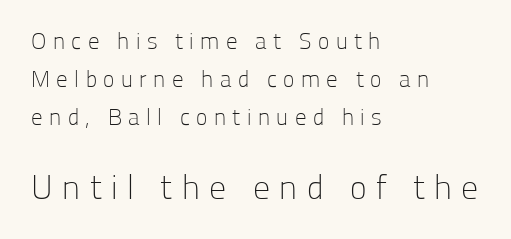
Each row of text sits above clean, open space. Letterform terminals end flat and unadorned throughout the passage. Regarding leading, the lines here are spaced in the standard way. Caption: expanded tracking, letters set apart. The cut favours lightness, reaching ordinary text weight at its darkest. Which margin do the lines hug? The left one — the right edge is uneven.
